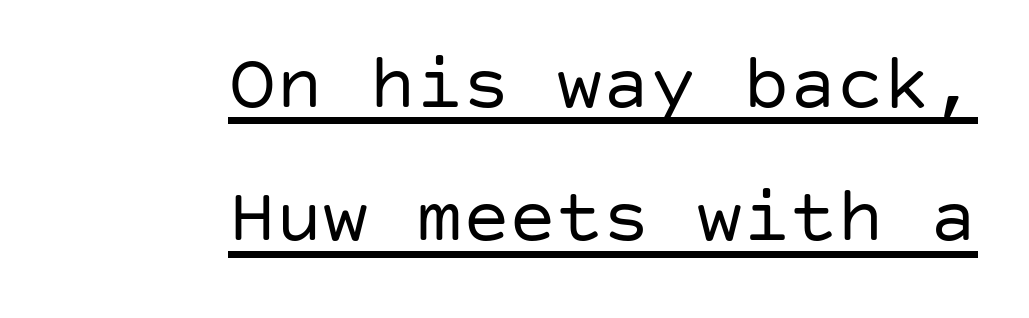
The image shows 78 px regular-weight sans-serif type, upright; set right-aligned, line spacing 1.71x, normal letter spacing, underlined; low stroke contrast and a large x-height.
